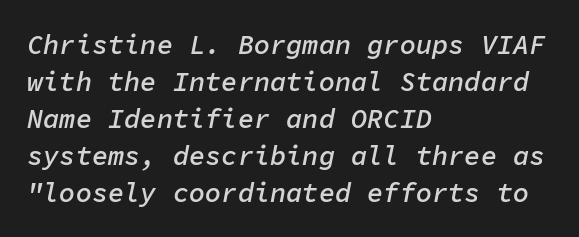
Descenders are the only things crossing below the line. Is the type slanted? Yes — the strokes lean at a clear angle. Look at the tracking — it's just the regular setting, nothing added. Teacher's note: observe the even left margin — that is flush-left alignment.
